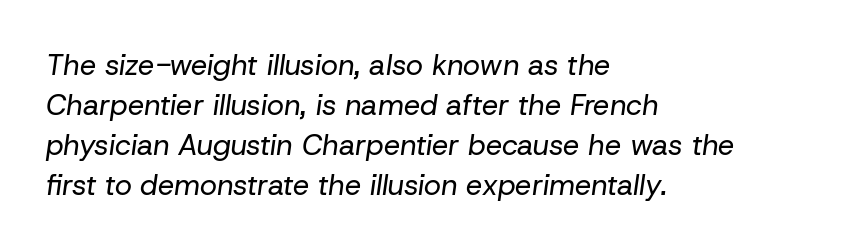
The image shows 29 px regular-weight type, italic (leaning right); set left-aligned, normal line spacing (1.38x), normal letter spacing, not underlined; low stroke contrast and a medium x-height.
